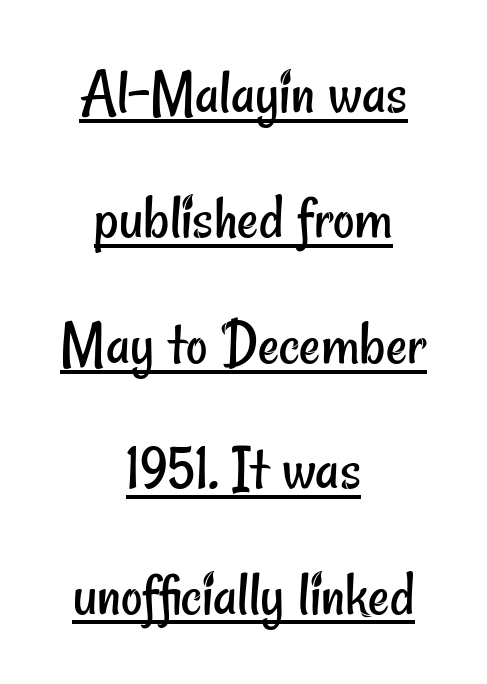
The rendering uses natural spacing where letterforms have individual widths. This rendering features underlined lettering. Letter spacing: default. Does the type have serifs? No, each stem ends abruptly. Compared with typical paragraphs, the rows here are farther apart. A quiet, ordinary-to-light weight characterises the typeface.
